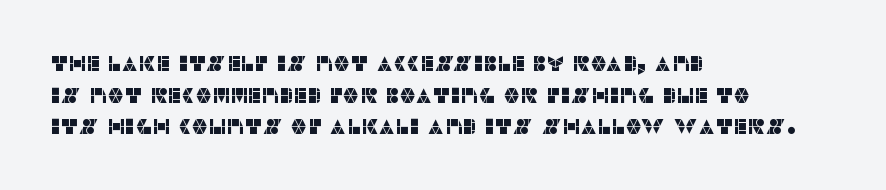
{"italic": "no", "underline": "no", "align": "left", "line_spacing": "normal", "line_spacing_ratio": 1.51, "letter_spacing": "normal", "letter_spacing_em": 0.0, "glyph_px": 21}
